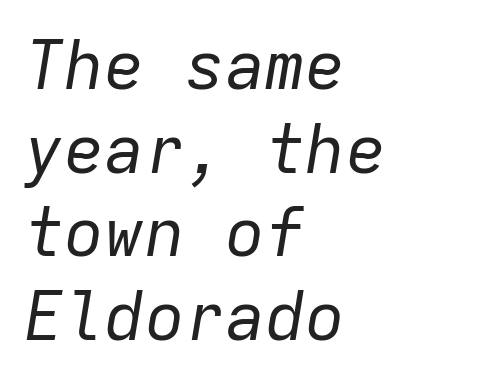
{"italic": "yes", "lean": "right", "slant_degrees": 9, "bold": "no", "weight": "regular", "width": "normal", "stroke_contrast": "low", "x_height": "medium", "monospaced": "yes", "underline": "no", "align": "left", "line_spacing": "normal", "line_spacing_ratio": 1.25, "letter_spacing": "normal", "letter_spacing_em": 0.0, "glyph_px": 67}
